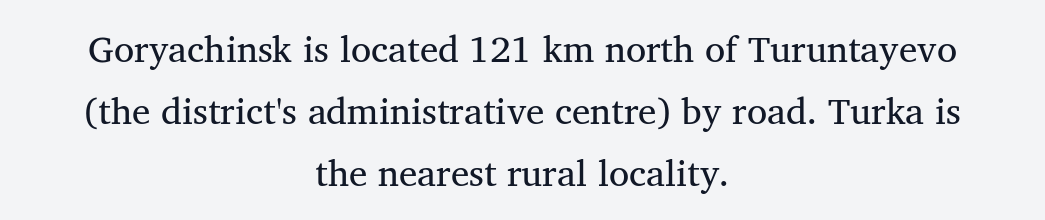
Q: Is the text italic (slanted)? A: No, it is upright.
Q: Is the typeface a serif or a sans-serif typeface? A: Serif.
Q: Is the text underlined? A: No.
Q: How is the paragraph aligned? A: Centered.
Q: Is the spacing between letters normal or unusually wide? A: Normal.
Q: Is the spacing between lines tight, normal or loose? A: Normal.
Q: Width (condensed, normal, or wide)? A: Normal.
Q: Stroke contrast? A: Medium.
Q: x-height? A: Medium.
Q: Monospaced? A: No.
